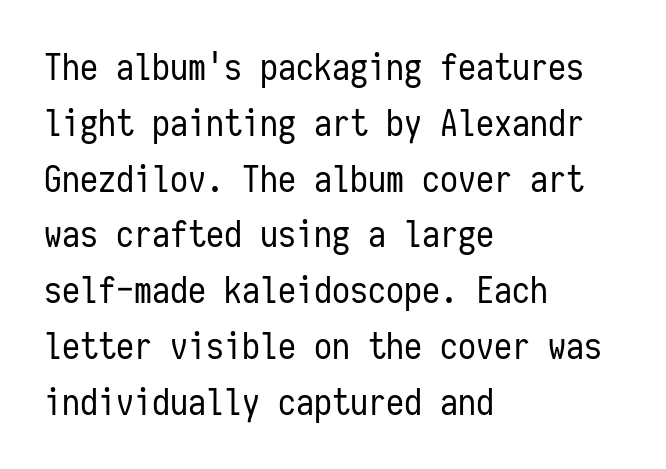
Every stem runs plumb, perpendicular to the baseline. Words float on clear page, feet unadorned. Stroke terminals: plain, sans-serif. The designer left line spacing at the default. Compared with a typical body face, this is equally light or lighter still. Think of a typewriter: that constant character pitch is what you see here.
